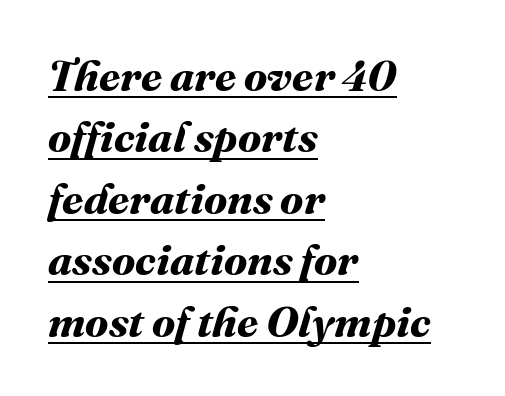
Q: Is the text bold? A: Yes.
Q: Is the text underlined? A: Yes.
Q: How is the paragraph aligned? A: Left-aligned.
Q: Is the spacing between letters normal or unusually wide? A: Normal.
Q: Is the spacing between lines tight, normal or loose? A: Normal.
Q: Width (condensed, normal, or wide)? A: Normal.
Q: Stroke contrast? A: Medium.
Q: x-height? A: Medium.
Q: Monospaced? A: No.
